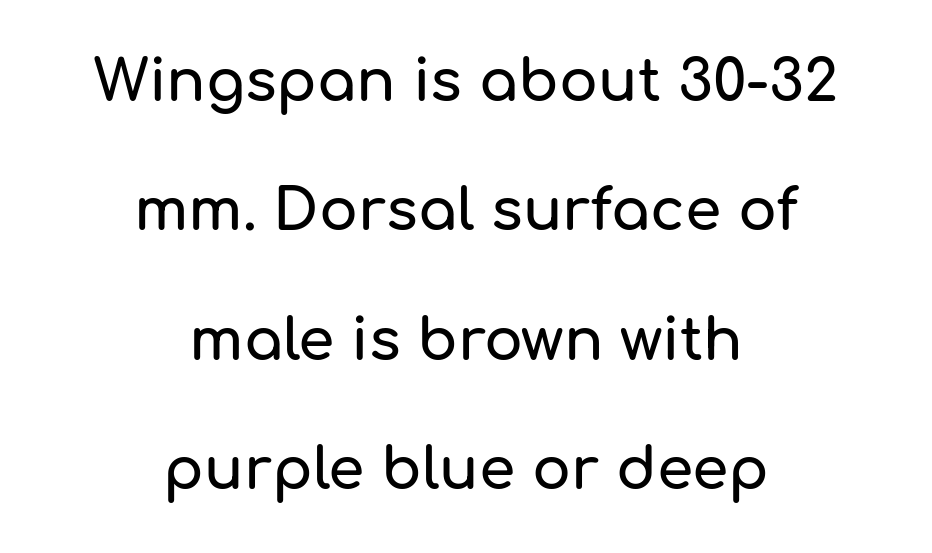
The image shows 58 px sans-serif type, upright; set centered, loose line spacing (2.23x), normal letter spacing, not underlined; low stroke contrast and a medium x-height.
